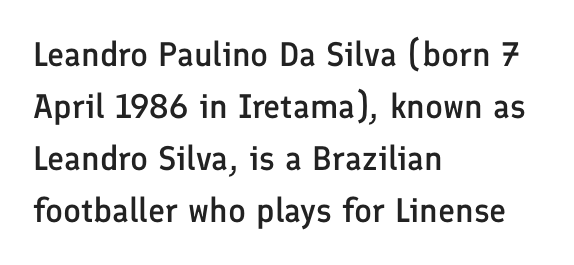
Q: Is the text bold? A: Semi-bold.
Q: Is the text italic (slanted)? A: No, it is upright.
Q: Is the typeface a serif or a sans-serif typeface? A: Sans-serif.
Q: Is the text underlined? A: No.
Q: How is the paragraph aligned? A: Left-aligned.
Q: Is the spacing between letters normal or unusually wide? A: Normal.
Q: Is the spacing between lines tight, normal or loose? A: Normal.
Q: Width (condensed, normal, or wide)? A: Normal.
Q: Stroke contrast? A: Low.
Q: x-height? A: Medium.
Q: Monospaced? A: No.
